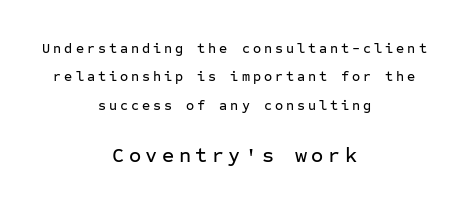
The face used here is rendered with a markedly widened letterfit. Letters rest on an invisible, unmarked baseline. Tall strokes in this sample are plumb rather than angled. The paragraph shown floats in the horizontal middle. The later block is typeset at a bigger size than the earlier block. Honestly, the rows look like they've been pulled way apart.
